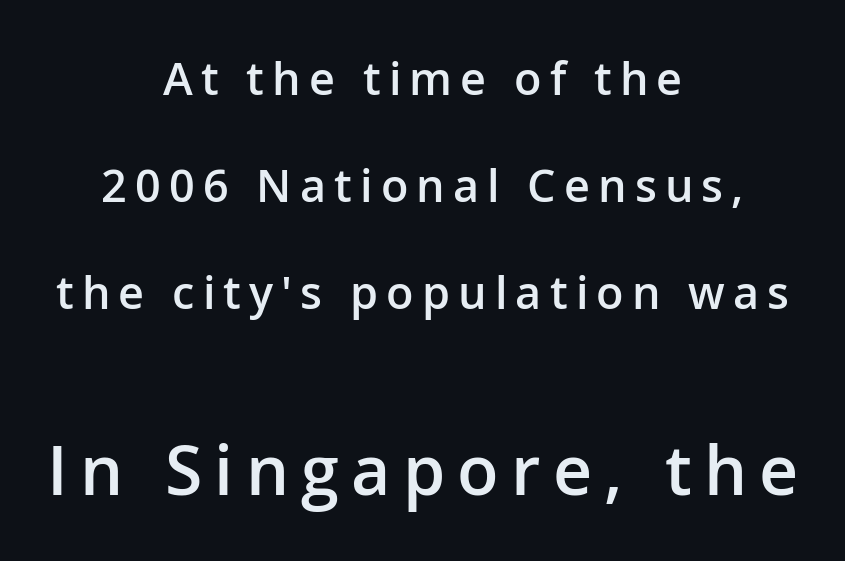
{"serif": "no", "italic": "no", "bold": "semi", "weight": "semibold", "width": "normal", "stroke_contrast": "low", "x_height": "medium", "monospaced": "no", "underline": "no", "align": "center", "line_spacing": "loose", "line_spacing_ratio": 2.38, "larger_block": "second", "size_ratio": 1.51, "glyph_px": 68}
